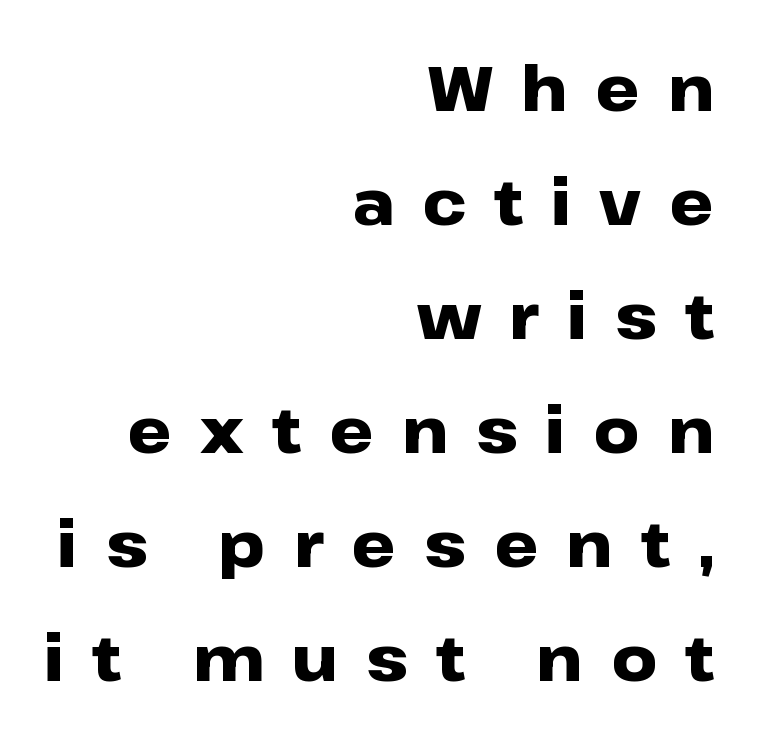
{"serif": "no", "italic": "no", "bold": "yes", "weight": "heavy", "width": "wide", "stroke_contrast": "low", "x_height": "medium", "monospaced": "no", "underline": "no", "align": "right", "line_spacing_ratio": 1.81, "letter_spacing": "wide", "letter_spacing_em": 0.44, "glyph_px": 63}
